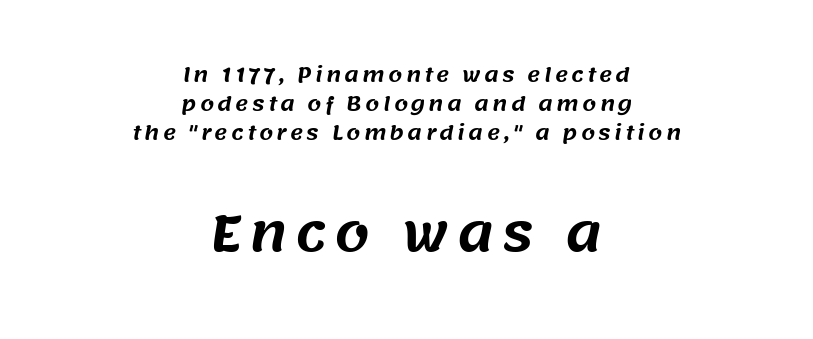
The image shows 50 px sans-serif type; set centered, normal line spacing (1.46x), not underlined; the second (bottom) block is 2.5x larger; medium stroke contrast and a large x-height.
